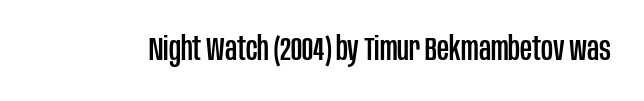
Q: Is the text italic (slanted)? A: No, it is upright.
Q: Is the typeface a serif or a sans-serif typeface? A: Sans-serif.
Q: Is the text underlined? A: No.
Q: Is the spacing between letters normal or unusually wide? A: Normal.
Q: Width (condensed, normal, or wide)? A: Condensed.
Q: Stroke contrast? A: Low.
Q: x-height? A: Large.
Q: Monospaced? A: No.
